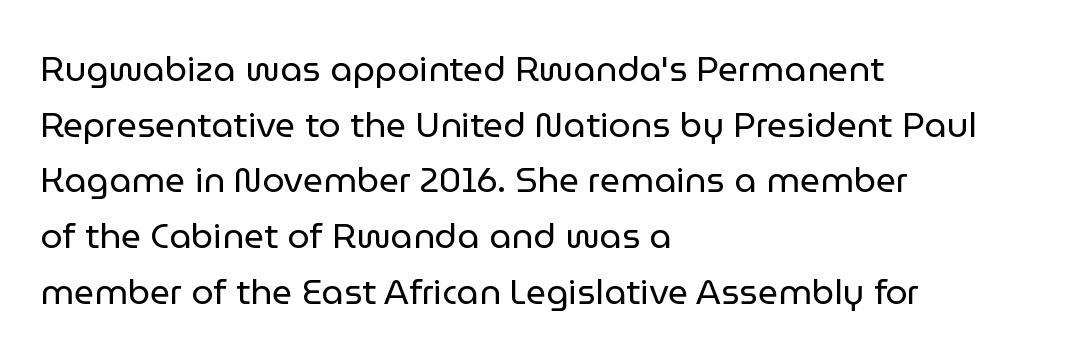
One-word summary of the alignment: left. Check under the words: just untouched page. The face used here is proportionally spaced, like ordinary book or web type. Stems here are at most as thick as an everyday book face.
